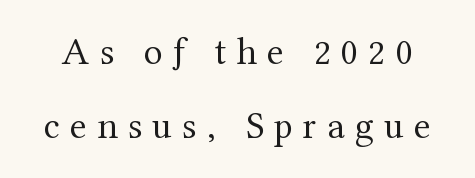
The image shows 39 px regular-weight serif type, upright; set loose line spacing (1.91x), unusually wide letter spacing (+0.26 em), not underlined; medium stroke contrast and a medium x-height.
